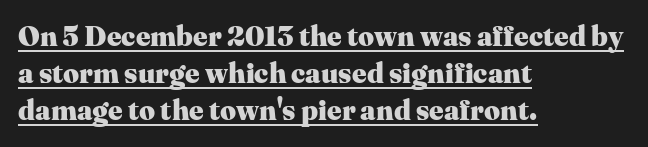
Tracking value appears to be zero — textbook default spacing. Decoration check: the copy is underlined. Evenly set lines give the paragraph a standard silhouette. Font category for this specimen: serif. Its strokes are broad and dark, the hallmark of bold type. Compared with a centered layout, this one pins lines to the left instead.
